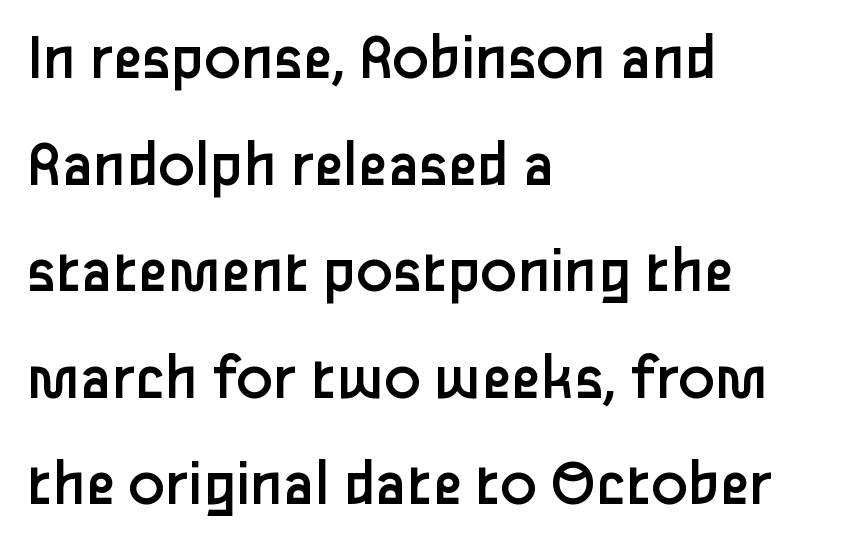
Q: Is the text bold? A: No.
Q: Is the text italic (slanted)? A: No, it is upright.
Q: Is the typeface a serif or a sans-serif typeface? A: Sans-serif.
Q: Is the text underlined? A: No.
Q: How is the paragraph aligned? A: Left-aligned.
Q: Is the spacing between letters normal or unusually wide? A: Normal.
Q: Is the spacing between lines tight, normal or loose? A: Normal.
Q: Width (condensed, normal, or wide)? A: Normal.
Q: Stroke contrast? A: Low.
Q: x-height? A: Medium.
Q: Monospaced? A: No.
